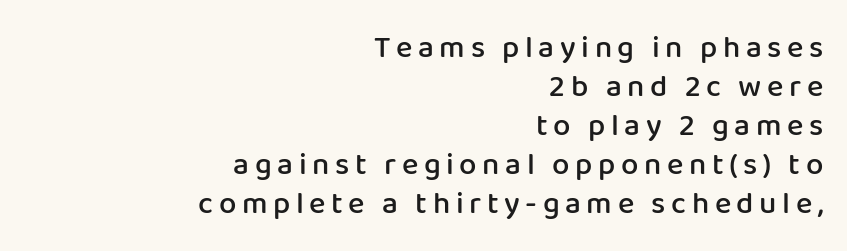
Semibold letterforms, between regular and bold. Every stem runs plumb, perpendicular to the baseline. Plain, unruled lines of type. Type style note: lacks serifs. Here the designer chose a conventional face with non-uniform glyph widths.
